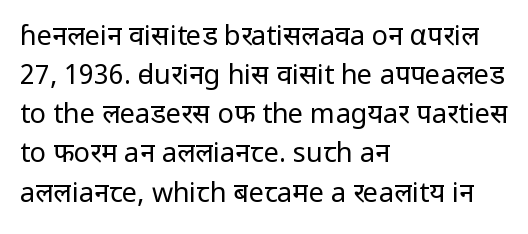
Default kerning and tracking; the words read as compact shapes. No heavy texture on the line: the type isn't bold. A roman cut, with each character standing at attention. Notice how the passage keeps a crisp vertical edge on the left only. Bare-footed words on every line.
